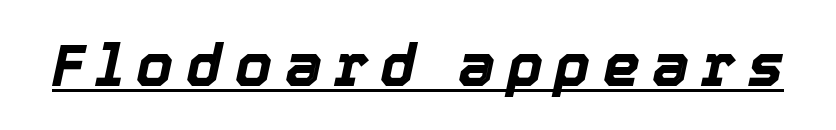
The image shows 59 px bold type, italic (leaning right); set unusually wide letter spacing (+0.21 em), underlined; a medium x-height.
